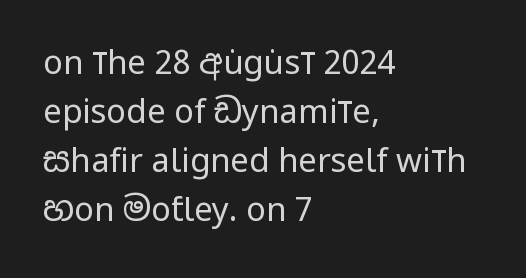
{"serif": "no", "italic": "no", "bold": "no", "weight": "regular", "width": "condensed", "stroke_contrast": "low", "x_height": "large", "monospaced": "no", "underline": "no", "align": "left", "line_spacing": "normal", "line_spacing_ratio": 1.48, "letter_spacing": "normal", "letter_spacing_em": 0.0, "glyph_px": 33}
